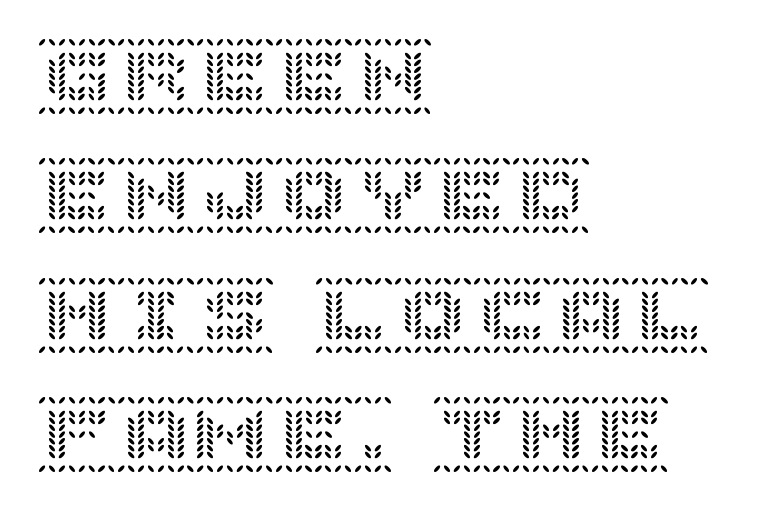
The image shows 79 px text type, upright; set left-aligned, normal line spacing (1.51x), normal letter spacing, not underlined; a large x-height.
